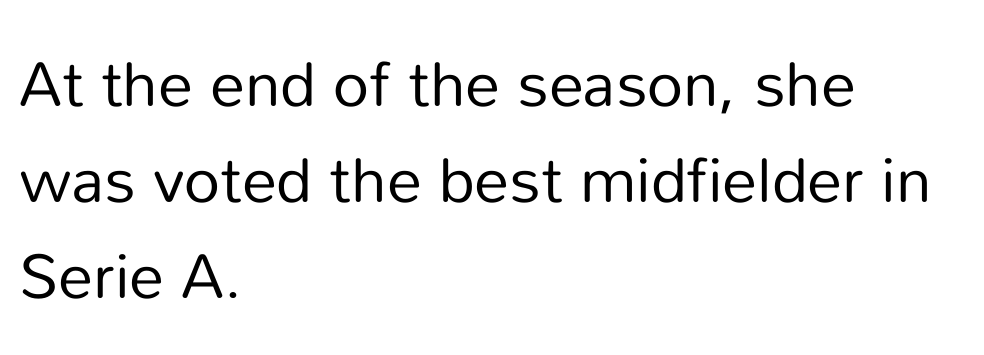
{"serif": "no", "italic": "no", "bold": "no", "weight": "regular", "width": "normal", "stroke_contrast": "low", "x_height": "medium", "monospaced": "no", "underline": "no", "align": "left", "line_spacing": "normal", "line_spacing_ratio": 1.52, "letter_spacing": "normal", "letter_spacing_em": 0.0, "glyph_px": 63}
